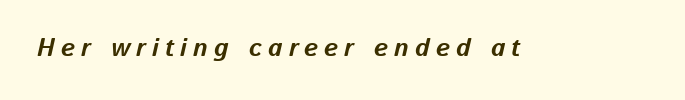
{"italic": "yes", "lean": "right", "slant_degrees": 13, "bold": "yes", "underline": "no", "letter_spacing": "wide", "letter_spacing_em": 0.24, "glyph_px": 25}
